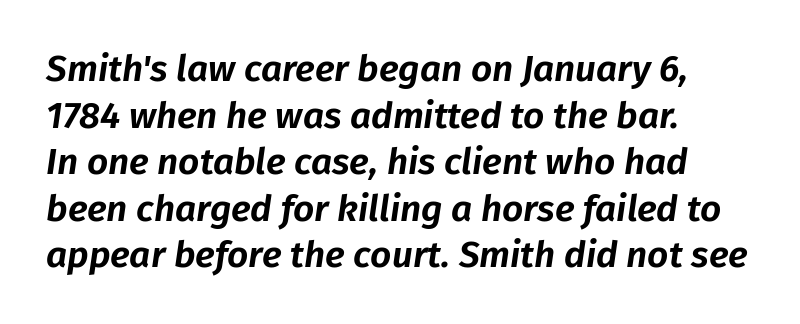
The image shows 37 px text type, italic (leaning right); set left-aligned, normal line spacing (1.26x), normal letter spacing, not underlined; low stroke contrast and a medium x-height.
